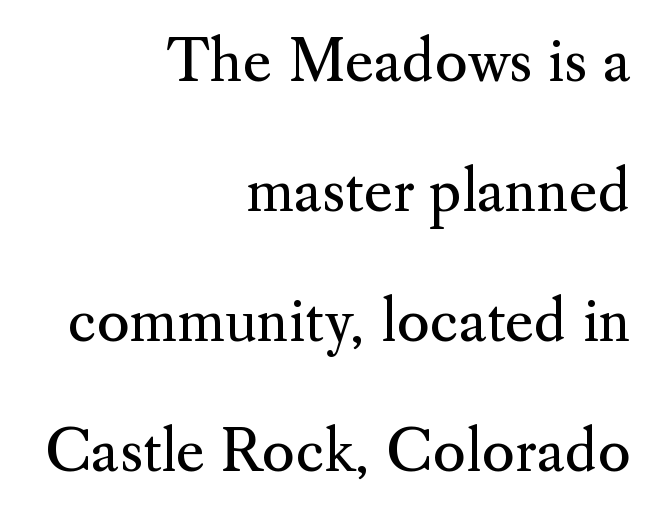
The image shows 56 px regular-weight serif type, upright; set right-aligned, loose line spacing (2.32x), normal letter spacing, not underlined; medium stroke contrast and a small x-height.
